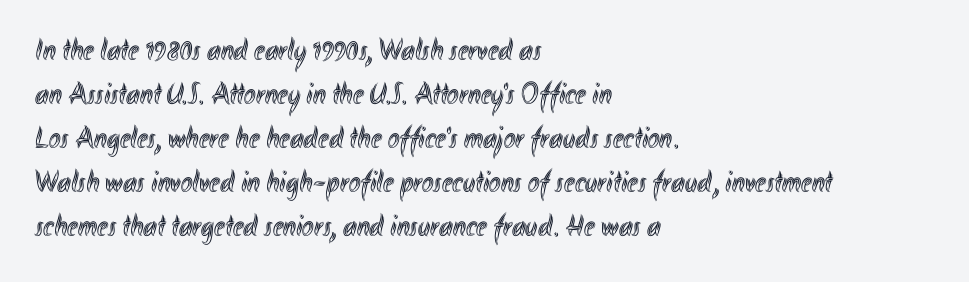
Rule under the text: the space is simply empty. The paragraph shown leans on its left margin. Does extra space separate the letters? No, they use regular spacing. Do the characters align in a grid? No, the font is proportional. Is there much room between lines? A standard amount, neither cramped nor airy.
